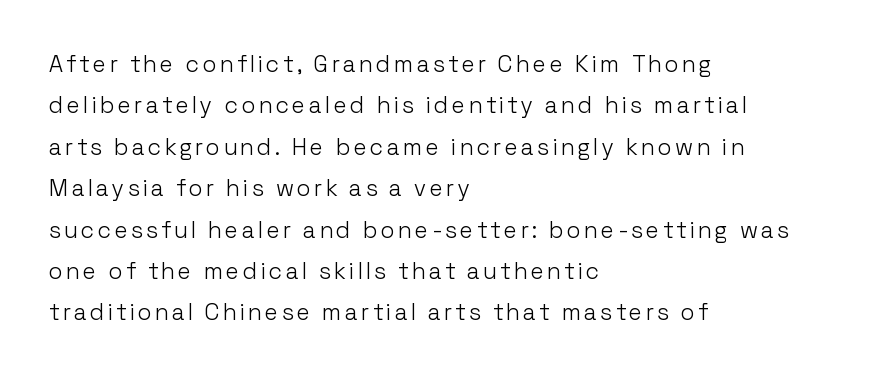
Q: Is the text bold? A: No.
Q: Is the text italic (slanted)? A: No, it is upright.
Q: Is the text underlined? A: No.
Q: How is the paragraph aligned? A: Left-aligned.
